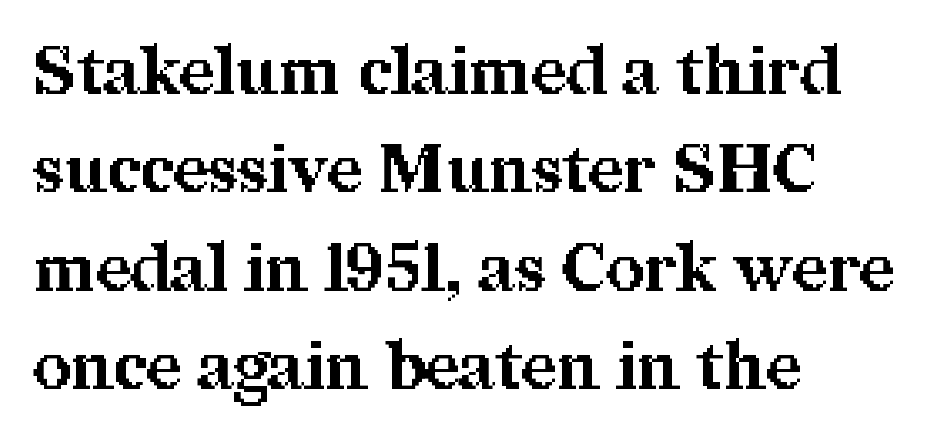
The image shows 67 px bold serif type, upright; set left-aligned, normal line spacing (1.47x), normal letter spacing, not underlined; medium stroke contrast and a medium x-height.
